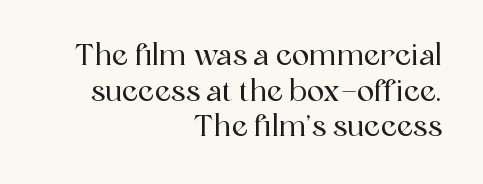
{"serif": "yes", "italic": "no", "width": "normal", "x_height": "medium", "monospaced": "no", "underline": "no", "align": "right", "line_spacing_ratio": 1.23, "letter_spacing": "normal", "letter_spacing_em": 0.0, "glyph_px": 29}
